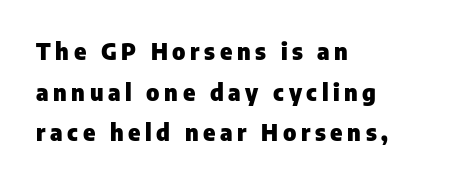
Q: Is the text bold? A: Yes.
Q: Is the text italic (slanted)? A: No, it is upright.
Q: Is the text underlined? A: No.
Q: How is the paragraph aligned? A: Left-aligned.
Q: Is the spacing between letters normal or unusually wide? A: Unusually wide.
